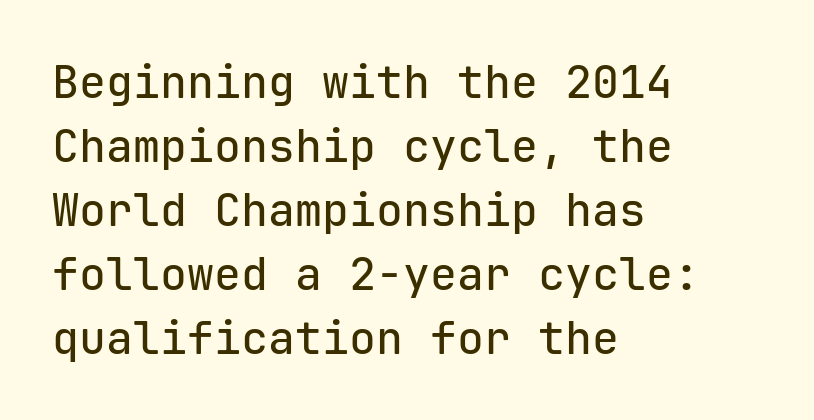
The image shows 45 px sans-serif type, upright, monospaced; set left-aligned, normal line spacing (1.42x), normal letter spacing, not underlined; low stroke contrast and a medium x-height.
